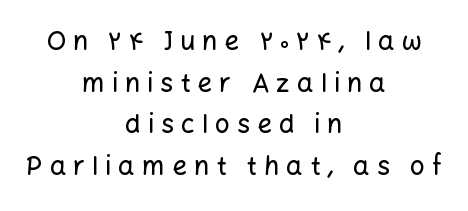
{"italic": "no", "underline": "no", "align": "center", "line_spacing": "normal", "line_spacing_ratio": 1.6, "letter_spacing": "wide", "letter_spacing_em": 0.27, "glyph_px": 26}
